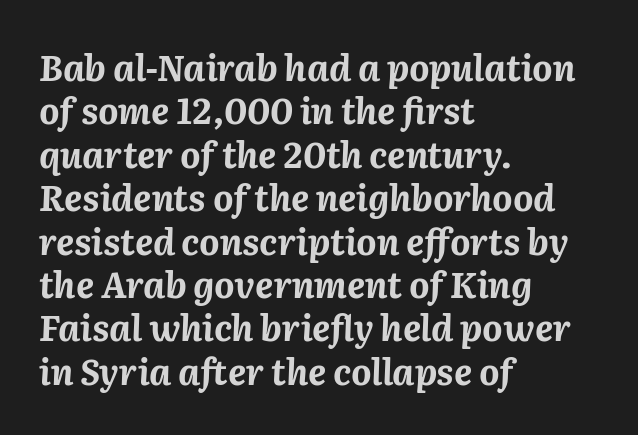
The image shows 35 px bold type, italic (leaning right); set left-aligned, line spacing 1.24x, normal letter spacing, not underlined; medium stroke contrast and a medium x-height.
